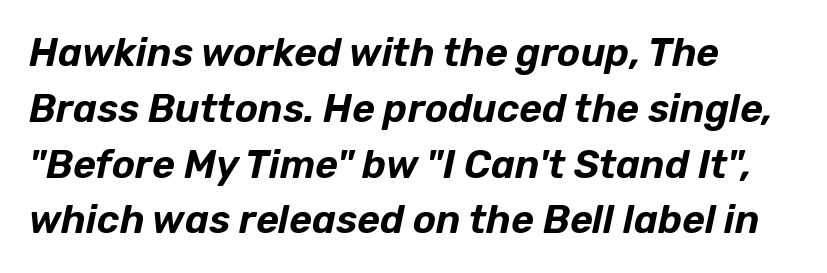
Q: Is the text italic (slanted)? A: Yes, it leans right by about 12 degrees.
Q: Is the text underlined? A: No.
Q: How is the paragraph aligned? A: Left-aligned.
Q: Is the spacing between letters normal or unusually wide? A: Normal.
Q: Is the spacing between lines tight, normal or loose? A: Normal.
Q: Width (condensed, normal, or wide)? A: Normal.
Q: Stroke contrast? A: Low.
Q: x-height? A: Medium.
Q: Monospaced? A: No.
